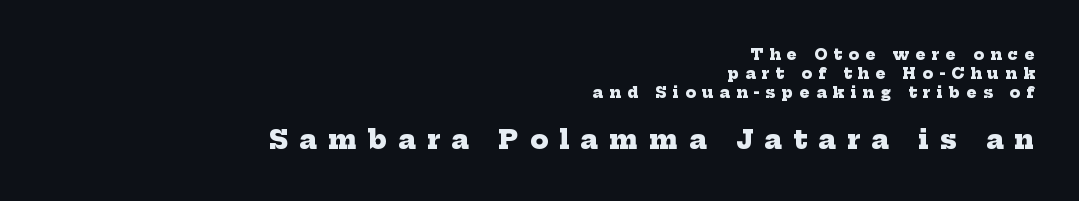
{"bold": "yes", "underline": "no", "align": "right", "line_spacing": "normal", "line_spacing_ratio": 1.27, "letter_spacing": "wide", "letter_spacing_em": 0.43, "larger_block": "second", "size_ratio": 1.73, "glyph_px": 26}
